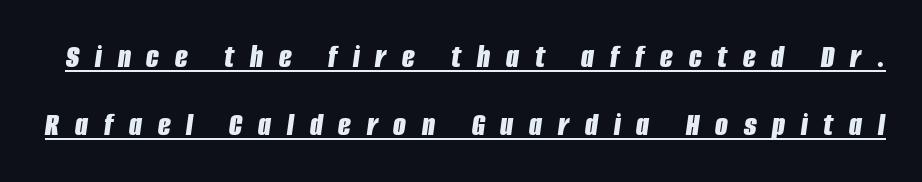
This rendering widens character spacing well past its baseline value. The face used here is proportionally spaced, like ordinary book or web type. Widely set lines give the paragraph a tall, airy silhouette. On the weight axis this lands at bold, roughly 700. This sample uses an oblique cut, with every glyph tilted off the vertical.
